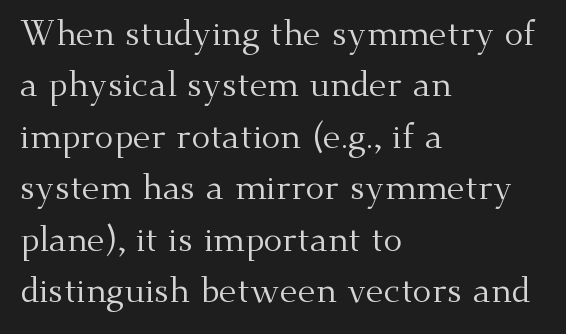
The face used here is rendered with its standard letterfit. The baseline area is clear. The rag falls on the right side of this text block. Ordinary non-slanted type is in use.
